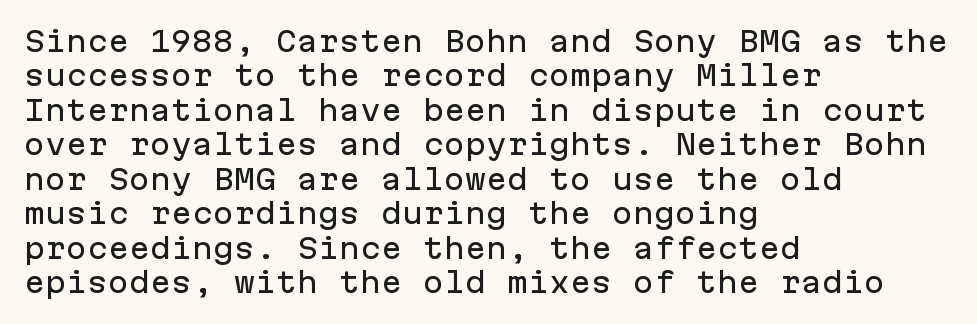
The image shows 28 px sans-serif type, upright, monospaced; set left-aligned, line spacing 1.23x, normal letter spacing, not underlined; low stroke contrast and a medium x-height.
